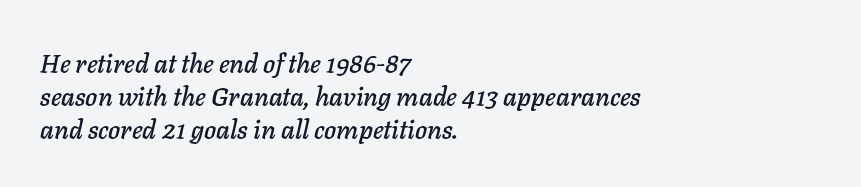
The image shows 26 px text type, italic (leaning right); set left-aligned, normal line spacing (1.26x), normal letter spacing, not underlined.
